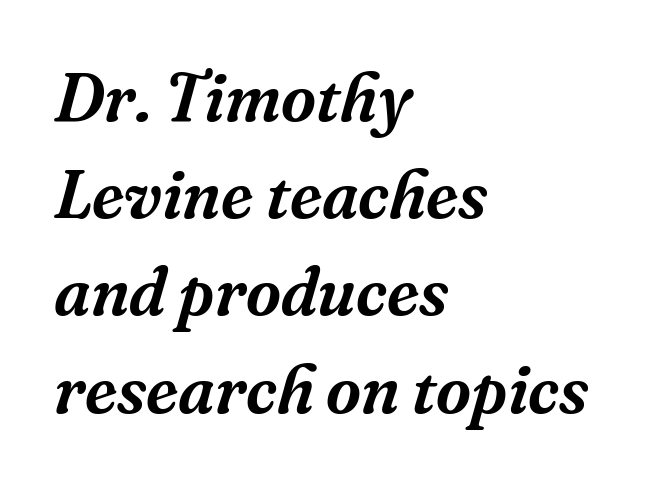
The image shows 68 px serif type, italic (leaning right); set left-aligned, normal line spacing (1.43x), normal letter spacing, not underlined; medium stroke contrast and a medium x-height.
